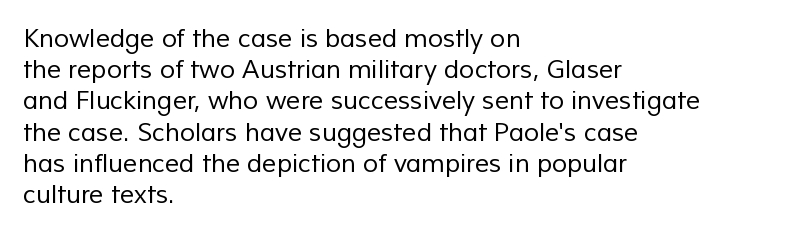
The image shows 25 px text type; set left-aligned, normal line spacing (1.25x), normal letter spacing, not underlined.
